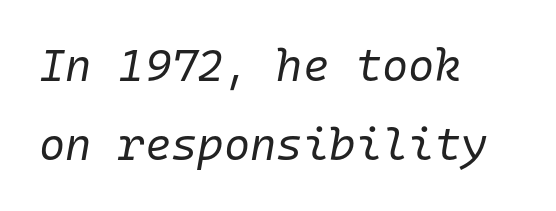
The ragged edge is on the right, which tells us the setting is flush left. Students, note that the glyphs here touch the page at normal intervals. A clean baseline with only descenders dipping below it. Here the designer chose a console-style face with uniform glyph widths. Every character sits at an angle, as italics do. The letters look calm and open, with moderate or lighter stems.
